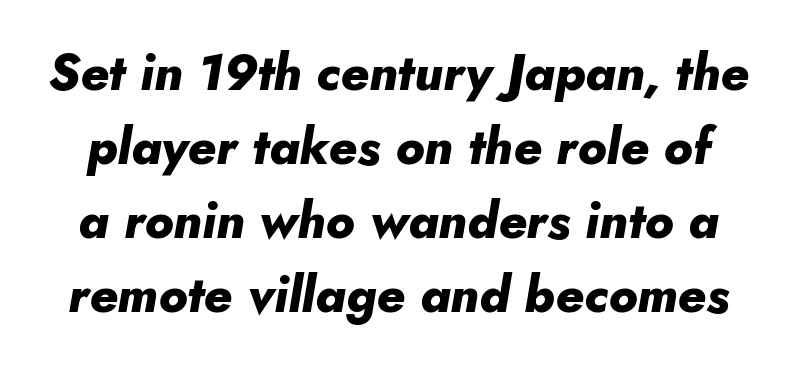
Q: Is the text bold? A: Yes.
Q: Is the text italic (slanted)? A: Yes, it leans right by about 5 degrees.
Q: Is the text underlined? A: No.
Q: Is the spacing between letters normal or unusually wide? A: Normal.
Q: Is the spacing between lines tight, normal or loose? A: Normal.
Q: Width (condensed, normal, or wide)? A: Normal.
Q: Stroke contrast? A: Low.
Q: x-height? A: Small.
Q: Monospaced? A: No.
